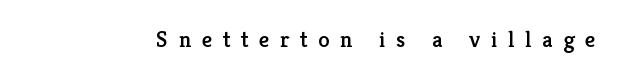
The image shows 23 px text type, upright; set unusually wide letter spacing (+0.46 em), not underlined.
